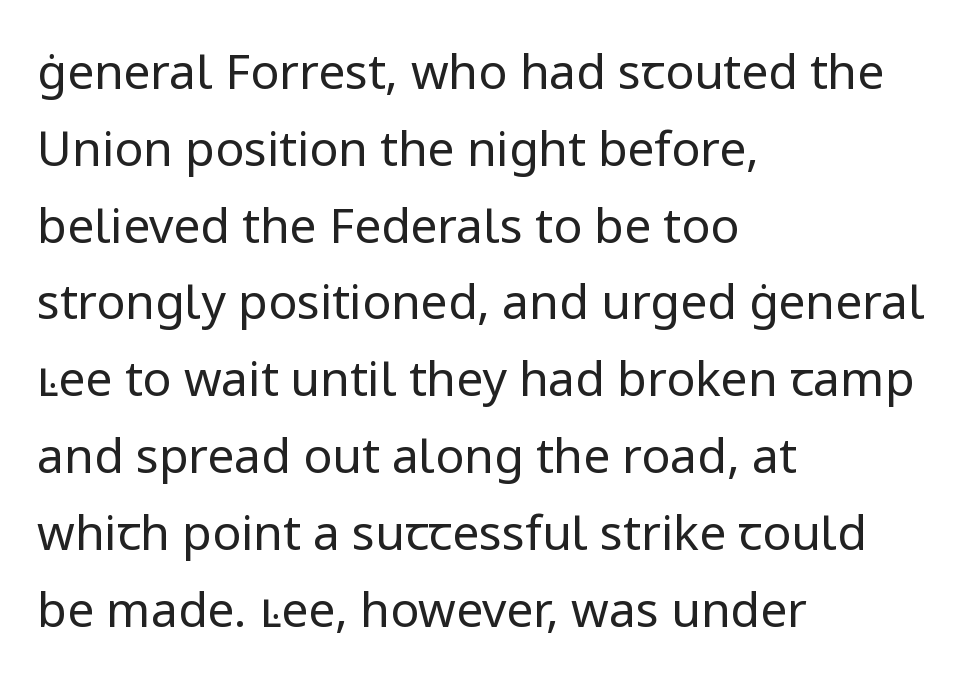
Q: Is the text bold? A: No.
Q: Is the text italic (slanted)? A: No, it is upright.
Q: Is the typeface a serif or a sans-serif typeface? A: Sans-serif.
Q: Is the text underlined? A: No.
Q: How is the paragraph aligned? A: Left-aligned.
Q: Is the spacing between letters normal or unusually wide? A: Normal.
Q: Is the spacing between lines tight, normal or loose? A: Normal.
Q: Width (condensed, normal, or wide)? A: Normal.
Q: Stroke contrast? A: Low.
Q: x-height? A: Medium.
Q: Monospaced? A: No.
